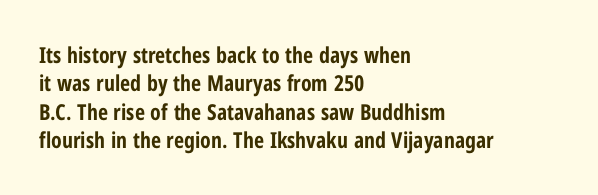
{"italic": "no", "bold": "yes", "underline": "no", "align": "left", "line_spacing": "normal", "line_spacing_ratio": 1.29, "letter_spacing": "normal", "letter_spacing_em": 0.0, "glyph_px": 22}
